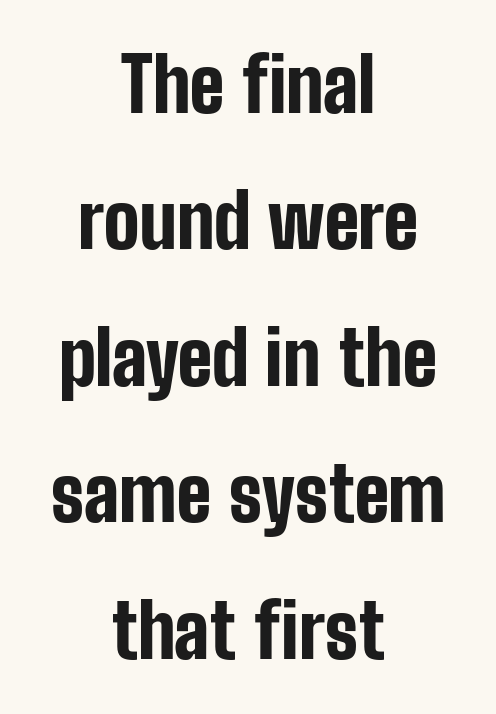
{"serif": "no", "italic": "no", "bold": "yes", "weight": "bold", "width": "condensed", "stroke_contrast": "low", "x_height": "medium", "monospaced": "no", "underline": "no", "align": "center", "line_spacing_ratio": 1.82, "letter_spacing": "normal", "letter_spacing_em": 0.0, "glyph_px": 75}
